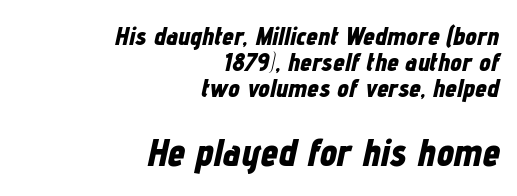
{"italic": "yes", "lean": "right", "slant_degrees": 12, "bold": "yes", "weight": "bold", "width": "condensed", "stroke_contrast": "low", "x_height": "medium", "monospaced": "no", "underline": "no", "align": "right", "line_spacing": "tight", "line_spacing_ratio": 1.0, "letter_spacing": "normal", "letter_spacing_em": 0.0, "larger_block": "second", "size_ratio": 1.5, "glyph_px": 39}
